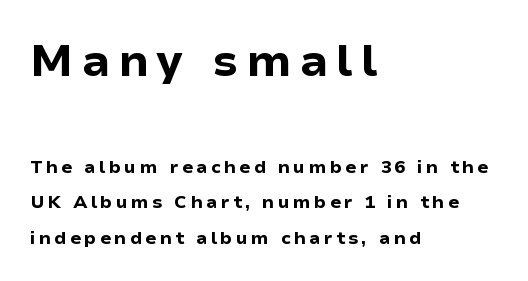
Q: Is the text bold? A: Yes.
Q: Is the text italic (slanted)? A: No, it is upright.
Q: Is the typeface a serif or a sans-serif typeface? A: Sans-serif.
Q: Is the text underlined? A: No.
Q: How is the paragraph aligned? A: Left-aligned.
Q: Is the spacing between lines tight, normal or loose? A: Loose.
Q: Which block of text is set in a larger size, the first (top) or the second (bottom)? A: The first (top) one.
Q: Width (condensed, normal, or wide)? A: Normal.
Q: Stroke contrast? A: Low.
Q: x-height? A: Medium.
Q: Monospaced? A: No.
